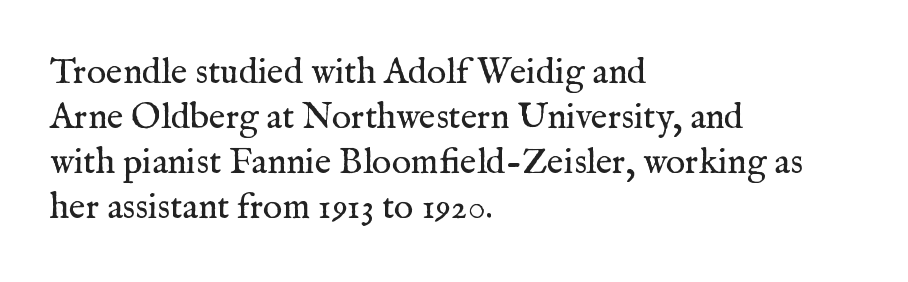
Q: Is the text bold? A: No.
Q: Is the text italic (slanted)? A: No, it is upright.
Q: Is the typeface a serif or a sans-serif typeface? A: Serif.
Q: Is the text underlined? A: No.
Q: How is the paragraph aligned? A: Left-aligned.
Q: Is the spacing between letters normal or unusually wide? A: Normal.
Q: Is the spacing between lines tight, normal or loose? A: Normal.
Q: Width (condensed, normal, or wide)? A: Normal.
Q: Stroke contrast? A: Medium.
Q: x-height? A: Medium.
Q: Monospaced? A: No.
